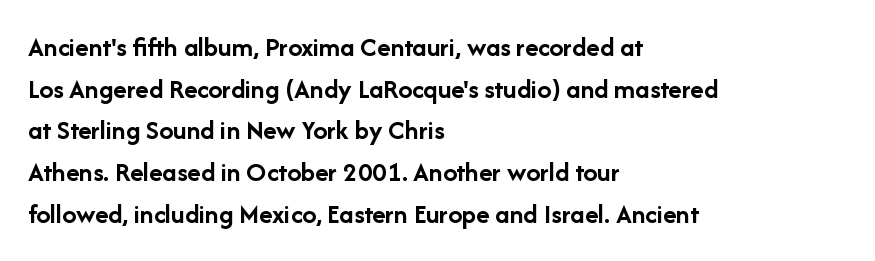
The image shows 28 px semibold sans-serif type, upright; set left-aligned, normal line spacing (1.49x), normal letter spacing, not underlined; low stroke contrast and a medium x-height.
